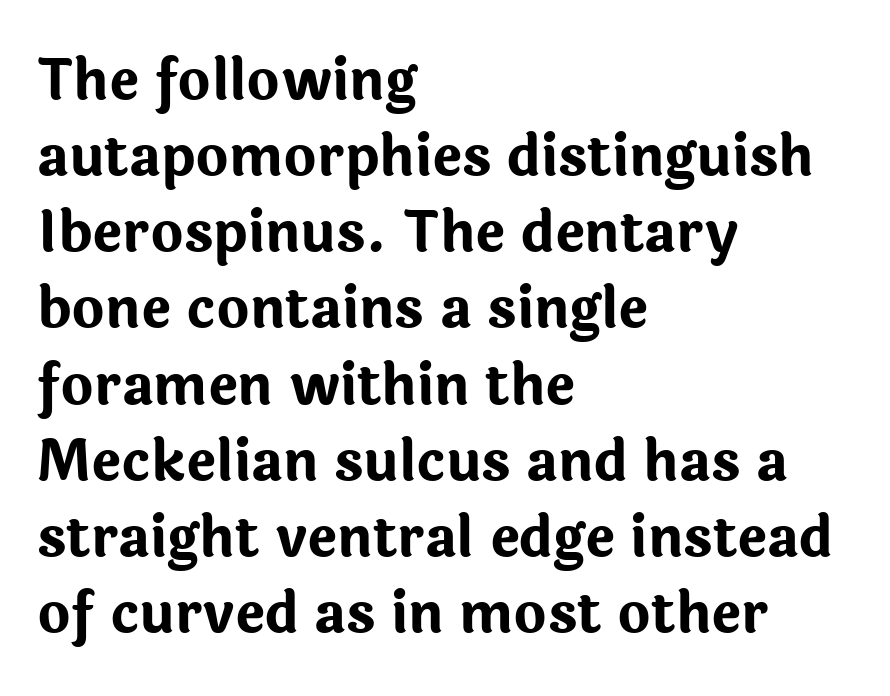
{"serif": "no", "italic": "no", "bold": "yes", "weight": "bold", "width": "normal", "stroke_contrast": "low", "x_height": "medium", "monospaced": "no", "underline": "no", "align": "left", "line_spacing": "normal", "line_spacing_ratio": 1.36, "letter_spacing": "normal", "letter_spacing_em": 0.0, "glyph_px": 56}
